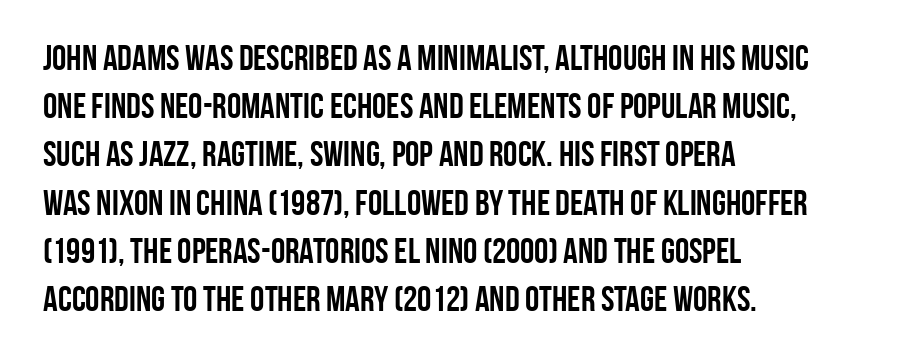
Words appear dense and cohesive because spacing is normal. Thick stems and heavy bowls — unmistakably bold. The letters stand upright; this is a roman face. Stroke terminals: plain, sans-serif. How would I describe the line gaps? Plain and ordinary.
